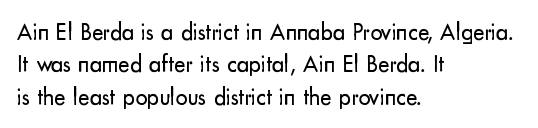
Q: Is the text bold? A: No.
Q: Is the text italic (slanted)? A: No, it is upright.
Q: Is the text underlined? A: No.
Q: How is the paragraph aligned? A: Left-aligned.
Q: Is the spacing between letters normal or unusually wide? A: Normal.
Q: Is the spacing between lines tight, normal or loose? A: Normal.
